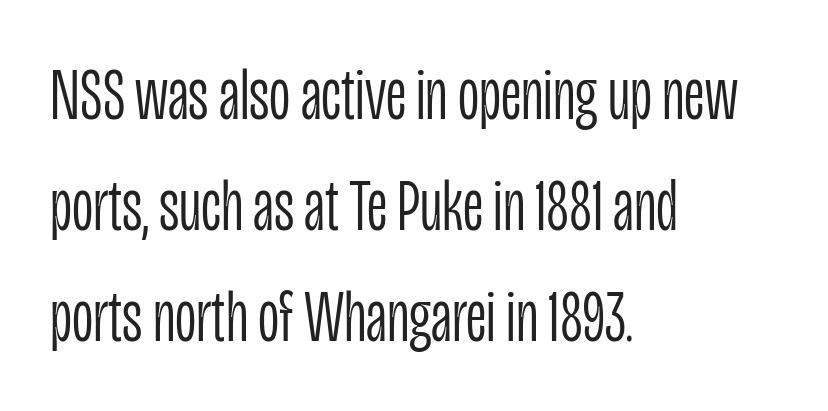
Each row of text sits above clean, open space. A roman cut, with each character standing at attention. The strokes carry an ordinary text weight at most. Character widths vary here, with narrow letters taking less room than wide ones.
